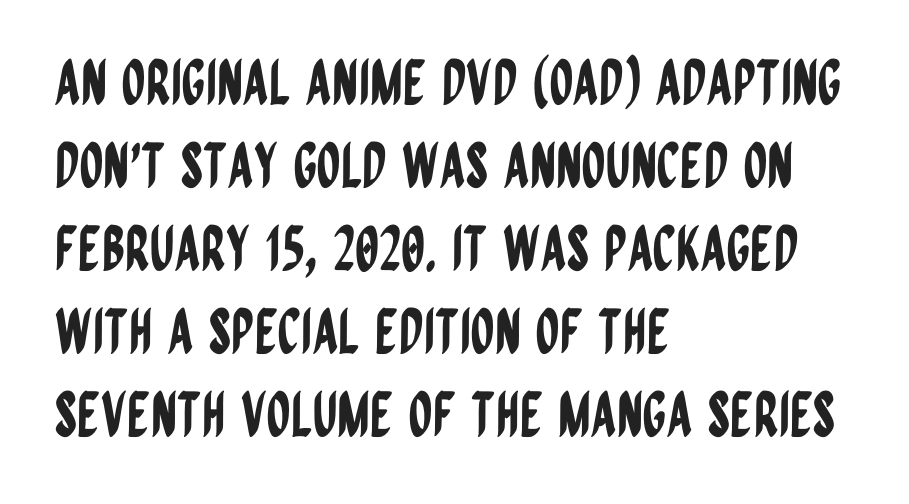
{"serif": "no", "italic": "no", "width": "condensed", "stroke_contrast": "low", "x_height": "large", "monospaced": "no", "underline": "no", "align": "left", "line_spacing": "normal", "line_spacing_ratio": 1.36, "letter_spacing": "normal", "letter_spacing_em": 0.0, "glyph_px": 61}
